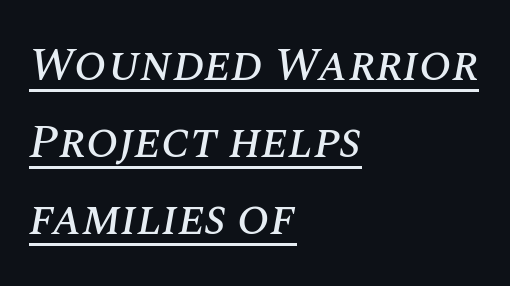
Q: Is the text italic (slanted)? A: Yes, it leans right by about 10 degrees.
Q: Is the text underlined? A: Yes.
Q: How is the paragraph aligned? A: Left-aligned.
Q: Is the spacing between letters normal or unusually wide? A: Normal.
Q: Is the spacing between lines tight, normal or loose? A: Normal.
Q: Width (condensed, normal, or wide)? A: Normal.
Q: Stroke contrast? A: Medium.
Q: x-height? A: Large.
Q: Monospaced? A: No.
